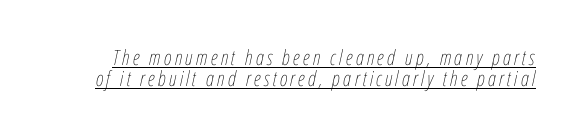
Q: Is the text bold? A: No.
Q: Is the text italic (slanted)? A: Yes, it leans right by about 12 degrees.
Q: Is the text underlined? A: Yes.
Q: Is the spacing between lines tight, normal or loose? A: Tight.
